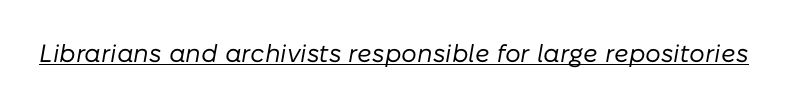
{"italic": "yes", "lean": "right", "slant_degrees": 10, "bold": "no", "underline": "yes", "letter_spacing": "normal", "letter_spacing_em": 0.0, "glyph_px": 25}
